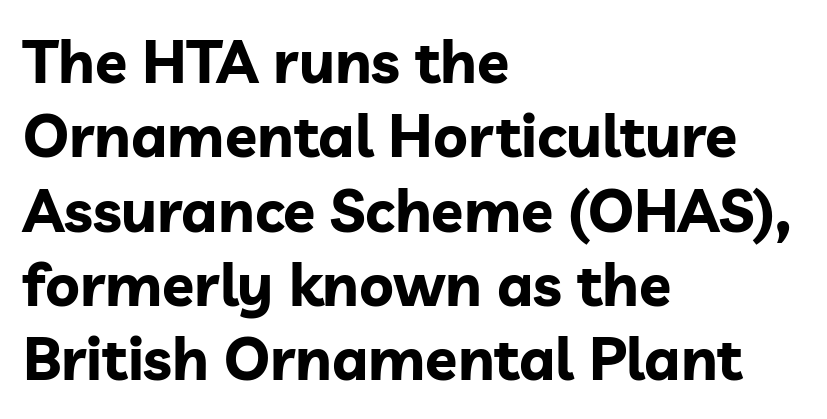
Students, this is bold: see how much ink each stroke carries. The rendering uses natural spacing where letterforms have individual widths. One-word summary of the alignment: left. Does the type have serifs? No, each stem ends abruptly. The passage shown stacks its lines at a standard gap. A roman cut, with each character standing at attention.
